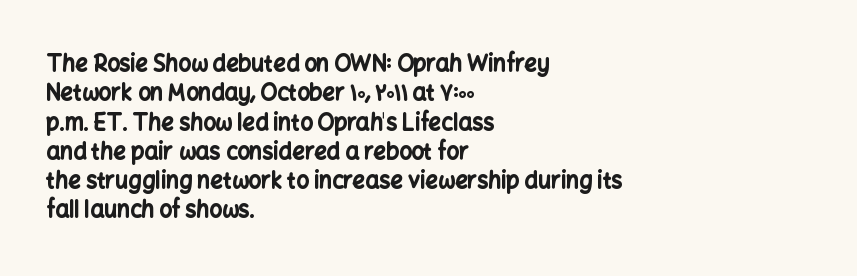
Every character sits straight up, as roman type does. Visually the block forms a straight wall on the left and a jagged coastline on the right. I'd describe the lettering as bold — thick and assertive. Unmarked baselines from the first word to the last.
